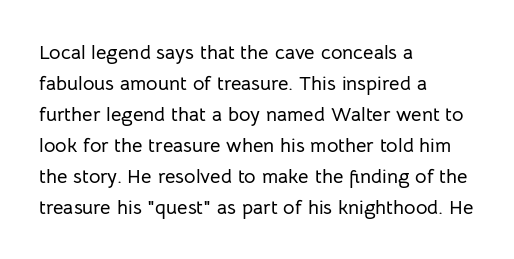
Layout note: lines flush left. Designer's note — italics off, roman on. The baseline area is clear. Reading down the column, the eye jumps a familiar distance to each next line. Default kerning and tracking; the words read as compact shapes.
